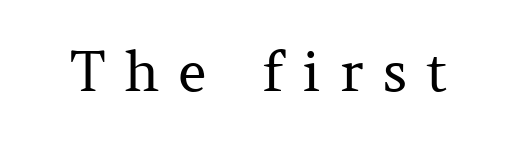
{"serif": "yes", "italic": "no", "bold": "no", "weight": "regular", "width": "normal", "stroke_contrast": "medium", "x_height": "medium", "monospaced": "no", "underline": "no", "letter_spacing": "wide", "letter_spacing_em": 0.34, "glyph_px": 55}
